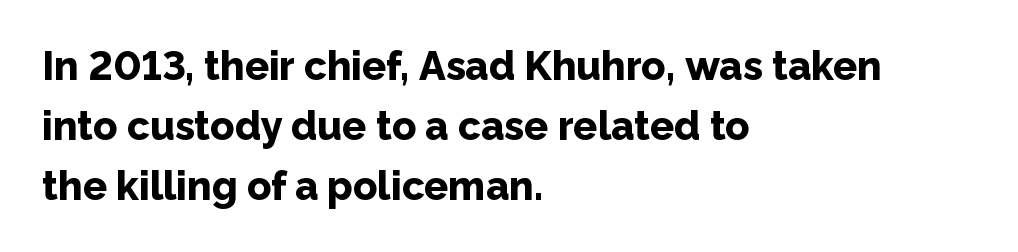
{"serif": "no", "italic": "no", "bold": "yes", "weight": "bold", "width": "normal", "stroke_contrast": "low", "x_height": "medium", "monospaced": "no", "underline": "no", "align": "left", "line_spacing": "normal", "line_spacing_ratio": 1.5, "letter_spacing": "normal", "letter_spacing_em": 0.0, "glyph_px": 40}
